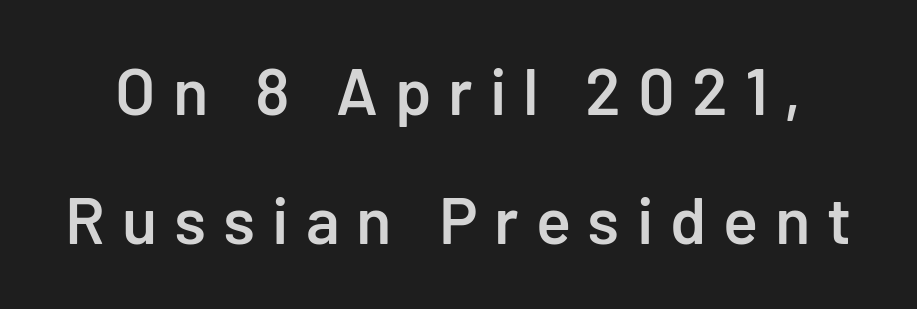
The image shows 65 px semibold sans-serif type, upright; set loose line spacing (1.98x), unusually wide letter spacing (+0.26 em), not underlined; low stroke contrast and a medium x-height.
